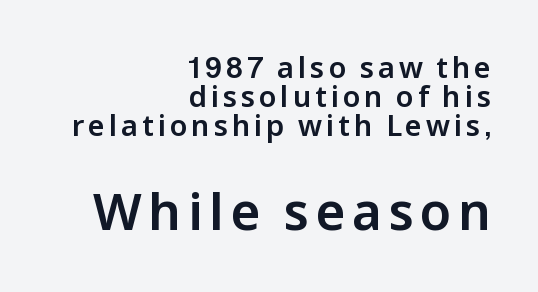
Q: Is the text italic (slanted)? A: No, it is upright.
Q: Is the typeface a serif or a sans-serif typeface? A: Sans-serif.
Q: Is the text underlined? A: No.
Q: How is the paragraph aligned? A: Right-aligned.
Q: Is the spacing between lines tight, normal or loose? A: Tight.
Q: Which block of text is set in a larger size, the first (top) or the second (bottom)? A: The second (bottom) one.
Q: Width (condensed, normal, or wide)? A: Normal.
Q: Stroke contrast? A: Low.
Q: x-height? A: Medium.
Q: Monospaced? A: No.
